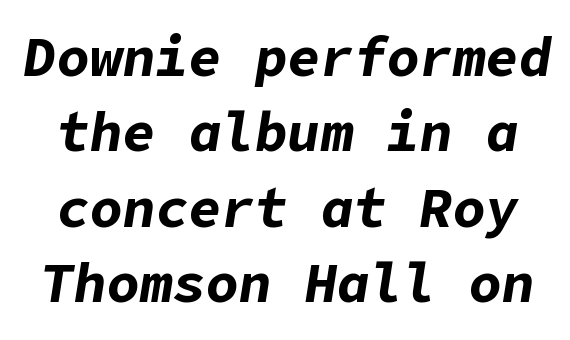
The image shows 55 px bold type, italic (leaning right); set normal line spacing (1.37x), normal letter spacing, not underlined; low stroke contrast and a medium x-height.
